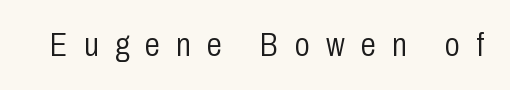
The face used here is a sans, in the tradition of grotesques and geometrics. The font's upright variant was chosen for this text. Words float on clear page, feet unadorned. This sample has the flowing, uneven cadence of proportional lettering. No extra ink here — the face is not bold. Compared with typical body copy, the letter spacing here is much looser.
